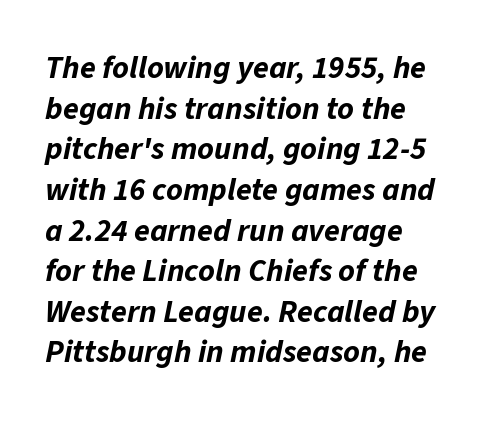
Q: Is the text bold? A: Yes.
Q: Is the text italic (slanted)? A: Yes, it leans right by about 11 degrees.
Q: Is the text underlined? A: No.
Q: Is the spacing between letters normal or unusually wide? A: Normal.
Q: Is the spacing between lines tight, normal or loose? A: Normal.
Q: Width (condensed, normal, or wide)? A: Normal.
Q: Stroke contrast? A: Low.
Q: x-height? A: Medium.
Q: Monospaced? A: No.
